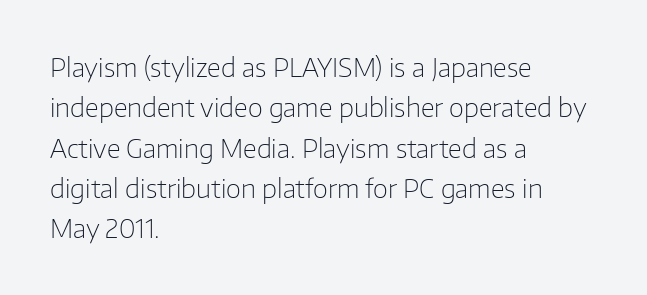
{"italic": "no", "bold": "no", "underline": "no", "align": "left", "line_spacing": "normal", "line_spacing_ratio": 1.55, "letter_spacing": "normal", "letter_spacing_em": 0.0, "glyph_px": 26}
